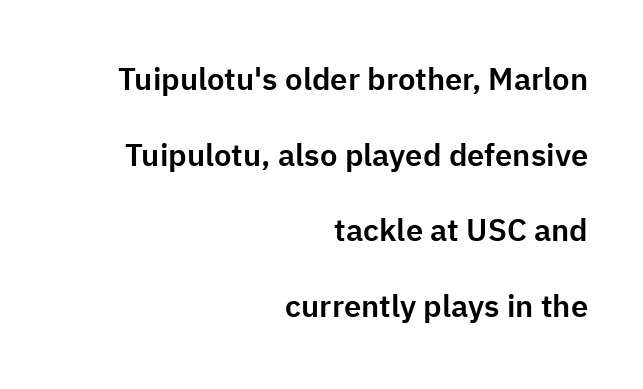
Q: Is the text italic (slanted)? A: No, it is upright.
Q: Is the typeface a serif or a sans-serif typeface? A: Sans-serif.
Q: Is the text underlined? A: No.
Q: How is the paragraph aligned? A: Right-aligned.
Q: Is the spacing between letters normal or unusually wide? A: Normal.
Q: Is the spacing between lines tight, normal or loose? A: Loose.
Q: Width (condensed, normal, or wide)? A: Normal.
Q: Stroke contrast? A: Low.
Q: x-height? A: Medium.
Q: Monospaced? A: No.
